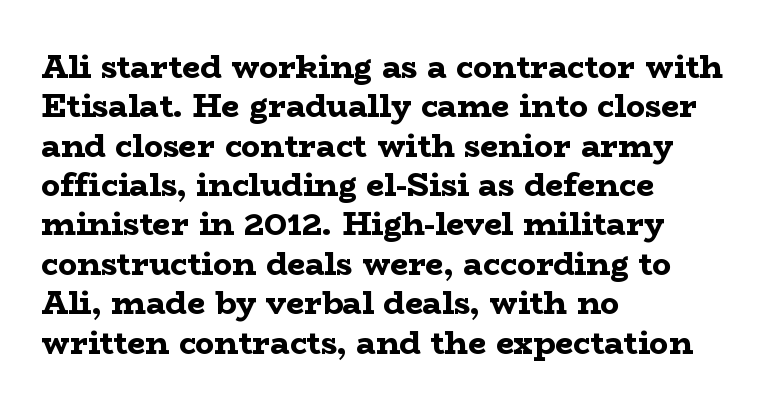
Spacing between characters is what you'd get straight out of the box. The strokes are fattened all the way to bold. The rendering uses natural spacing where letterforms have individual widths. You can tell it's not italic because the verticals are truly vertical. Each line starts at the same left margin while the right side varies. Letters rest on an invisible, unmarked baseline.
